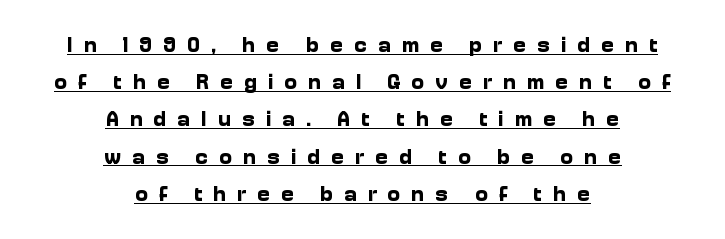
Q: Is the text bold? A: Yes.
Q: Is the text italic (slanted)? A: No, it is upright.
Q: Is the text underlined? A: Yes.
Q: How is the paragraph aligned? A: Centered.
Q: Is the spacing between letters normal or unusually wide? A: Unusually wide.
Q: Is the spacing between lines tight, normal or loose? A: Normal.
